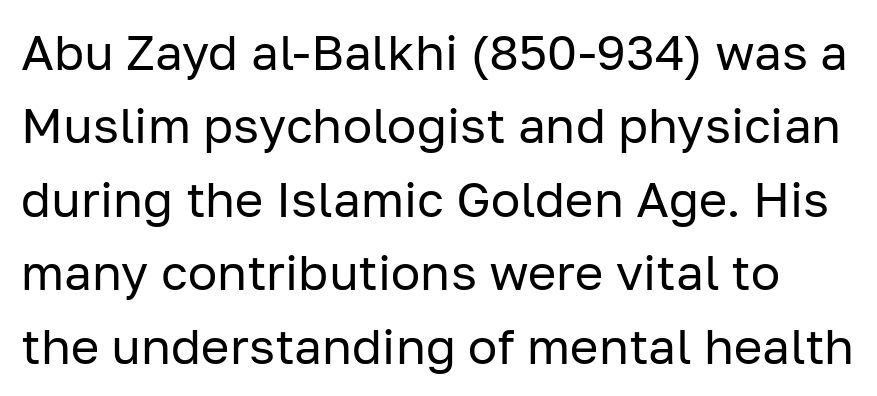
Q: Is the text bold? A: No.
Q: Is the text italic (slanted)? A: No, it is upright.
Q: Is the typeface a serif or a sans-serif typeface? A: Sans-serif.
Q: Is the text underlined? A: No.
Q: Is the spacing between letters normal or unusually wide? A: Normal.
Q: Is the spacing between lines tight, normal or loose? A: Normal.
Q: Width (condensed, normal, or wide)? A: Normal.
Q: Stroke contrast? A: Low.
Q: x-height? A: Medium.
Q: Monospaced? A: No.
